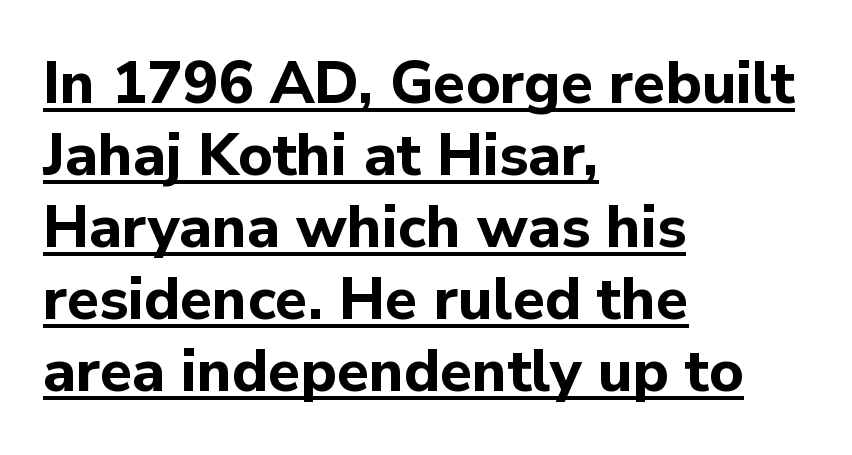
{"serif": "no", "italic": "no", "bold": "yes", "weight": "bold", "width": "normal", "stroke_contrast": "low", "x_height": "medium", "monospaced": "no", "underline": "yes", "align": "left", "line_spacing_ratio": 1.22, "letter_spacing": "normal", "letter_spacing_em": 0.0, "glyph_px": 59}
